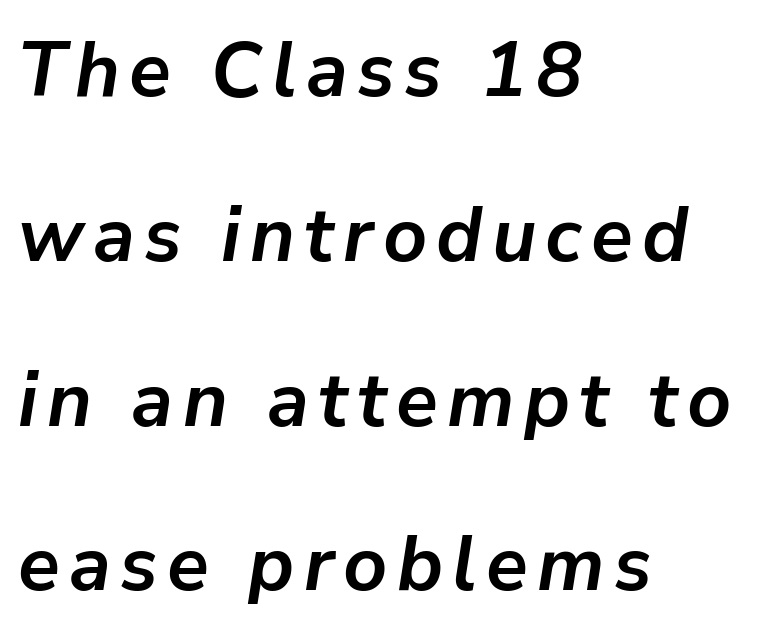
The image shows 77 px semibold type, italic (leaning right); set left-aligned, loose line spacing (2.14x), not underlined; low stroke contrast and a medium x-height.
